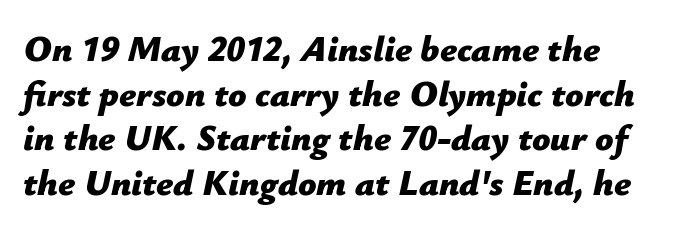
{"italic": "yes", "lean": "right", "slant_degrees": 12, "bold": "yes", "weight": "bold", "width": "normal", "stroke_contrast": "low", "x_height": "medium", "monospaced": "no", "underline": "no", "line_spacing_ratio": 1.24, "letter_spacing": "normal", "letter_spacing_em": 0.0, "glyph_px": 36}
